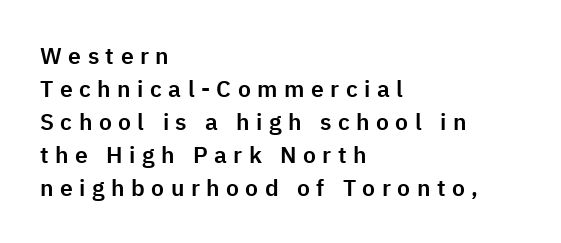
The image shows 23 px text type, upright; set left-aligned, normal line spacing (1.43x), unusually wide letter spacing (+0.28 em), not underlined.
